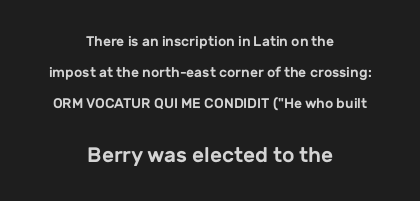
Q: Is the text italic (slanted)? A: No, it is upright.
Q: Is the text underlined? A: No.
Q: How is the paragraph aligned? A: Centered.
Q: Is the spacing between letters normal or unusually wide? A: Normal.
Q: Is the spacing between lines tight, normal or loose? A: Loose.
Q: Which block of text is set in a larger size, the first (top) or the second (bottom)? A: The second (bottom) one.
